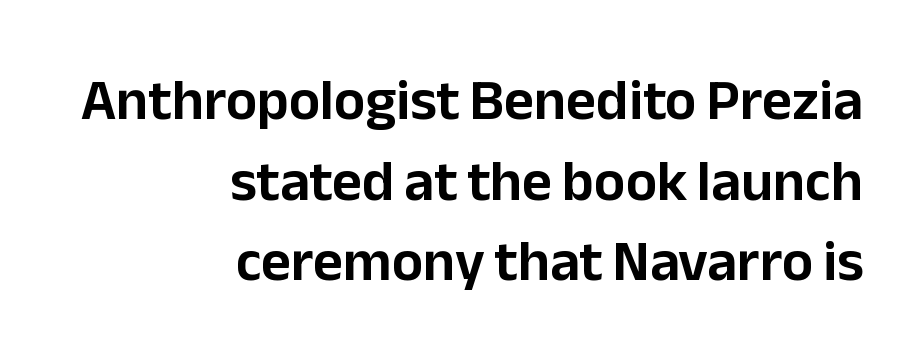
{"serif": "no", "italic": "no", "width": "normal", "stroke_contrast": "low", "x_height": "medium", "monospaced": "no", "underline": "no", "align": "right", "line_spacing": "normal", "line_spacing_ratio": 1.39, "letter_spacing": "normal", "letter_spacing_em": 0.0, "glyph_px": 58}
